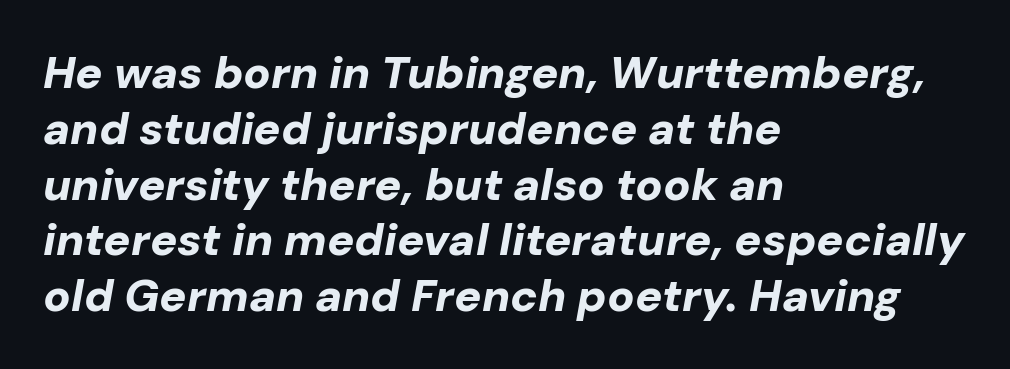
These lines are set flush left with a ragged right edge. Inter-character spacing is left at the font's built-in metrics. Spacing verdict: proportional, widths tailored to each character. You can tell it's italic because the verticals aren't actually vertical. Underlining? Definitely not there.
